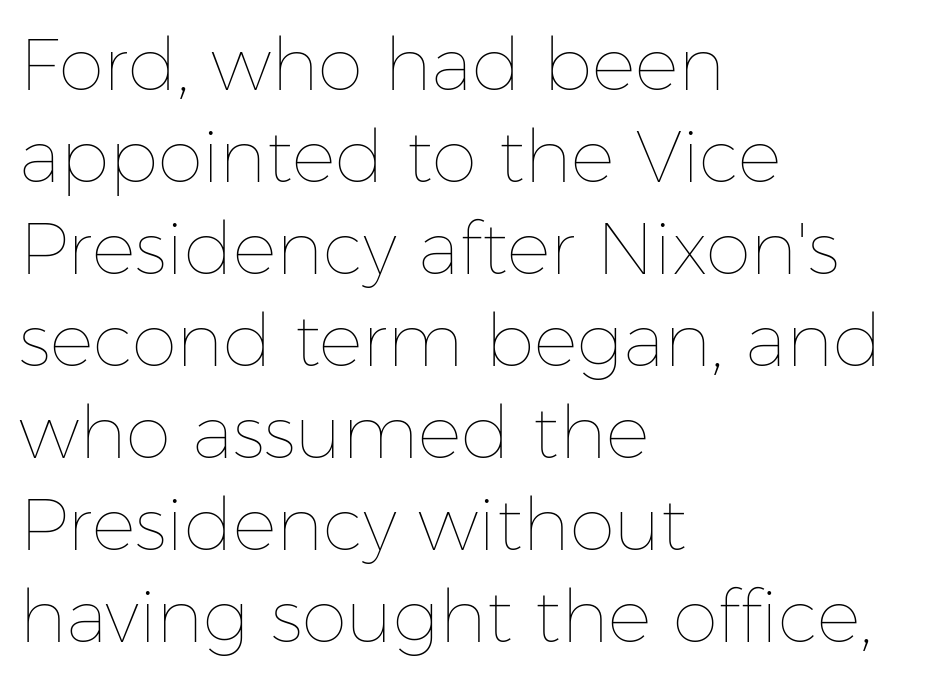
{"italic": "no", "bold": "no", "weight": "thin", "width": "normal", "stroke_contrast": "low", "x_height": "medium", "monospaced": "no", "underline": "no", "align": "left", "line_spacing": "normal", "line_spacing_ratio": 1.26, "letter_spacing": "normal", "letter_spacing_em": 0.0, "glyph_px": 73}
